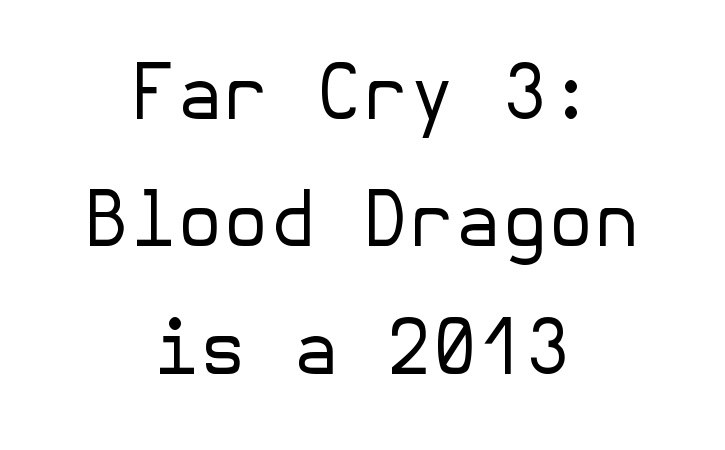
This block has exactly the height ordinary leading produces. The font's upright variant was chosen for this text. Bold? No — there's no thickening of the strokes. If you folded the block vertically in half, each line would mirror itself in length. Honestly, the letter spacing is just normal — you wouldn't notice it.
